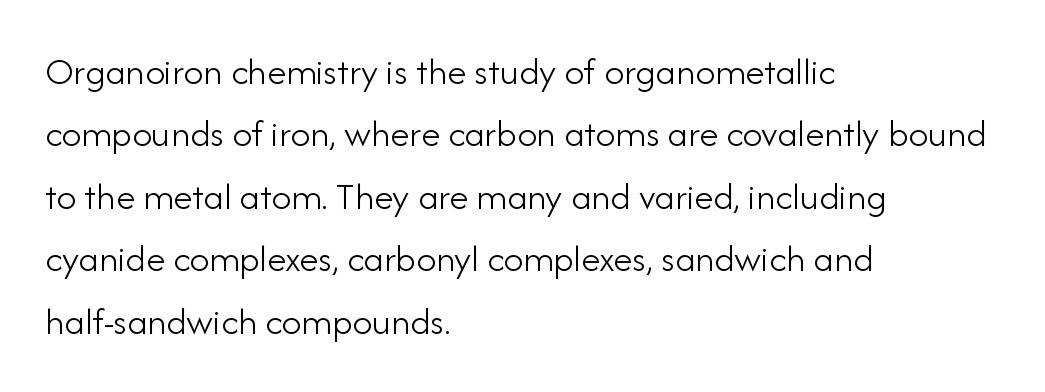
Q: Is the text bold? A: No.
Q: Is the text italic (slanted)? A: No, it is upright.
Q: Is the typeface a serif or a sans-serif typeface? A: Sans-serif.
Q: Is the text underlined? A: No.
Q: How is the paragraph aligned? A: Left-aligned.
Q: Is the spacing between letters normal or unusually wide? A: Normal.
Q: Is the spacing between lines tight, normal or loose? A: Normal.
Q: Width (condensed, normal, or wide)? A: Normal.
Q: Stroke contrast? A: Low.
Q: x-height? A: Small.
Q: Monospaced? A: No.
